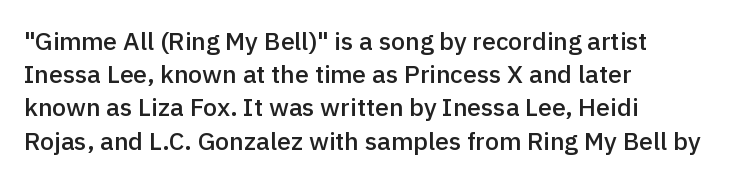
{"italic": "no", "bold": "semi", "underline": "no", "align": "left", "line_spacing": "normal", "line_spacing_ratio": 1.33, "letter_spacing": "normal", "letter_spacing_em": 0.0, "glyph_px": 25}
